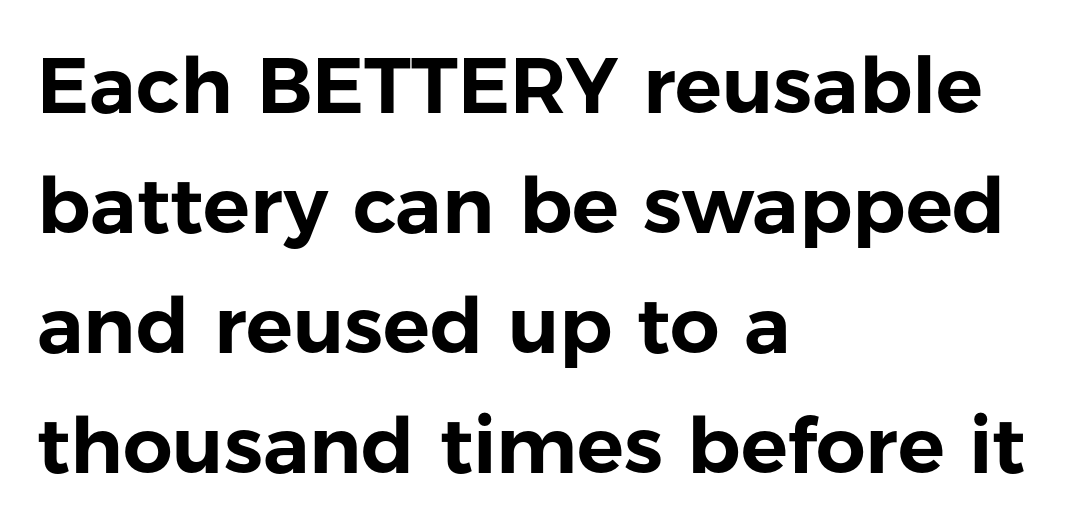
{"serif": "no", "italic": "no", "width": "normal", "stroke_contrast": "low", "x_height": "medium", "monospaced": "no", "underline": "no", "align": "left", "line_spacing": "normal", "line_spacing_ratio": 1.54, "letter_spacing": "normal", "letter_spacing_em": 0.0, "glyph_px": 78}
